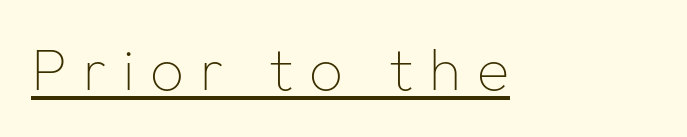
No extra ink here — the face is not bold. Nope, not italic — everything's standing straight. A typesetter would call this heavily tracked-out type. These characters rest on top of a visible drawn line. Font category for this specimen: sans-serif.
